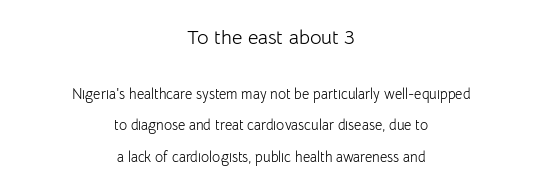
The image shows 20 px text type, upright; set centered, loose line spacing (2.24x), normal letter spacing, not underlined; the first (top) block is 1.43x larger.
